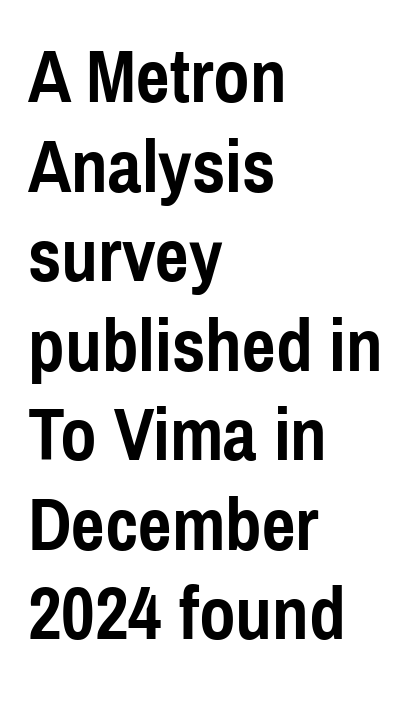
The image shows 74 px semibold, condensed sans-serif type, upright; set left-aligned, line spacing 1.21x, normal letter spacing, not underlined; a medium x-height.
